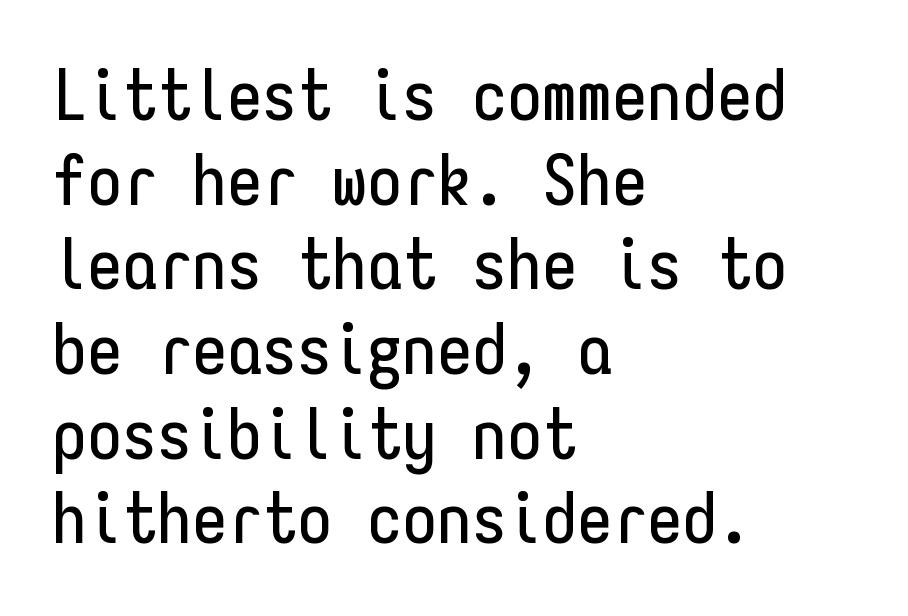
Here the designer chose a console-style face with uniform glyph widths. Stroke terminals: plain, sans-serif. Posture: straight, roman, zero tilt. Words float on clear page, feet unadorned.
